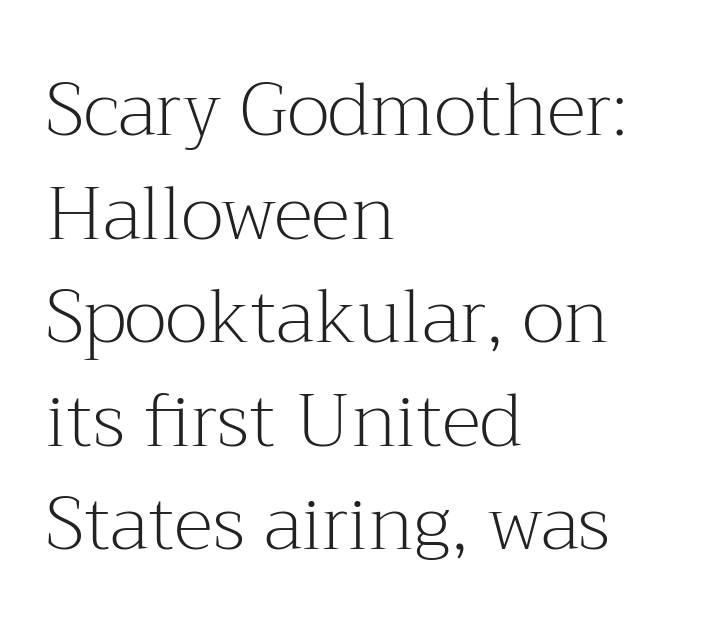
The image shows 74 px light serif type, upright; set left-aligned, normal line spacing (1.4x), normal letter spacing, not underlined; medium stroke contrast and a medium x-height.
